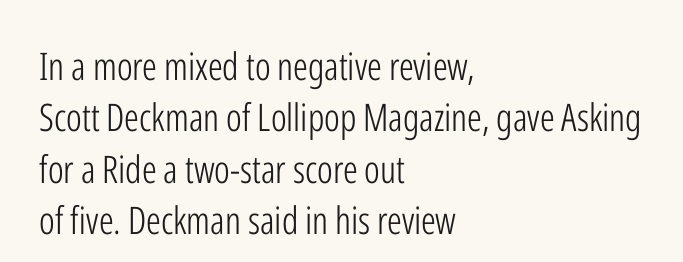
You could call the tracking neutral — neither tight nor loose. Looks like regular typesetting: each glyph gets only the width it needs. Where is the straight margin? On the left. A typesetter would label this face a sans. Summary of weight: not heavy and not bold. Lines of text with bare space underneath.
